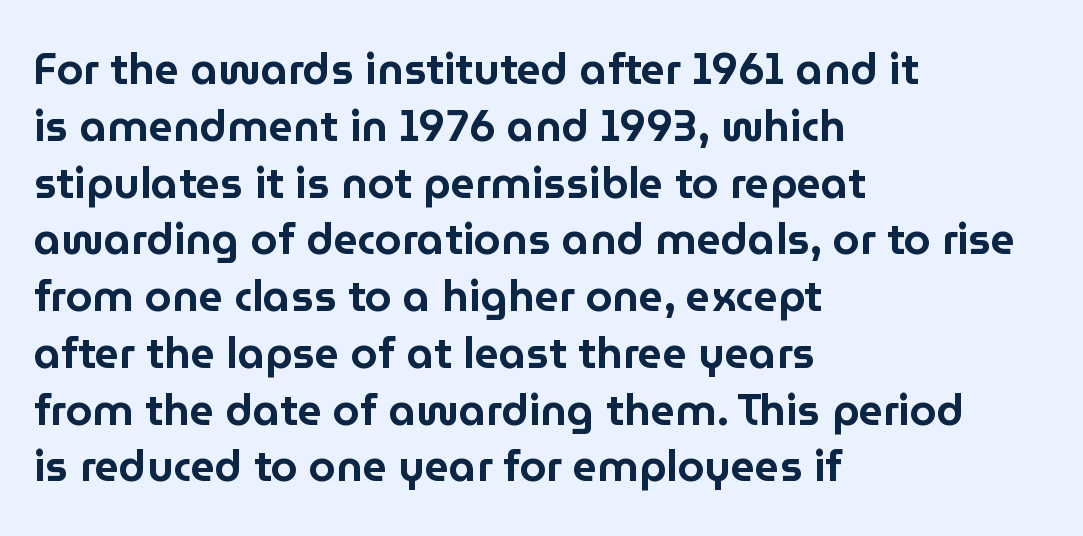
Q: Is the text italic (slanted)? A: No, it is upright.
Q: Is the typeface a serif or a sans-serif typeface? A: Sans-serif.
Q: Is the text underlined? A: No.
Q: How is the paragraph aligned? A: Left-aligned.
Q: Is the spacing between letters normal or unusually wide? A: Normal.
Q: Is the spacing between lines tight, normal or loose? A: Normal.
Q: Width (condensed, normal, or wide)? A: Normal.
Q: Stroke contrast? A: Low.
Q: x-height? A: Medium.
Q: Monospaced? A: No.
